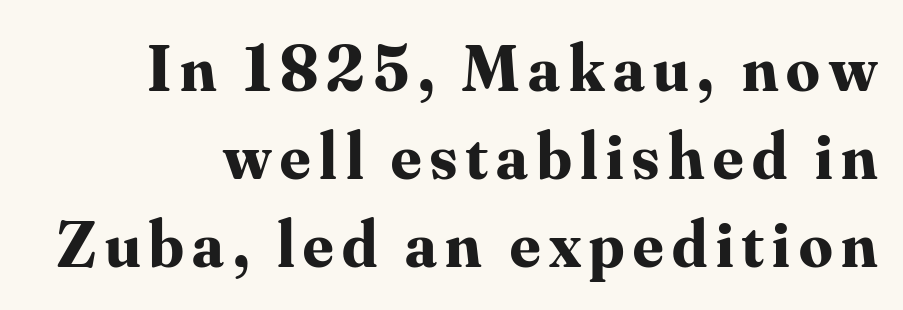
Bare-footed words on every line. The face used here is proportionally spaced, like ordinary book or web type. Italic: no, the glyphs are upright roman. Notice how thick the strokes are: this is what a full bold looks like. Successive baselines arrive at the customary interval. The glyphs in this specimen are seriffed.
